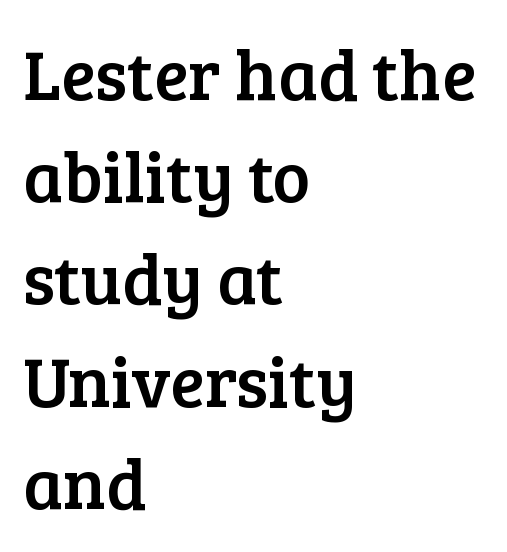
Q: Is the text italic (slanted)? A: No, it is upright.
Q: Is the typeface a serif or a sans-serif typeface? A: Serif.
Q: Is the text underlined? A: No.
Q: How is the paragraph aligned? A: Left-aligned.
Q: Is the spacing between letters normal or unusually wide? A: Normal.
Q: Is the spacing between lines tight, normal or loose? A: Normal.
Q: Width (condensed, normal, or wide)? A: Normal.
Q: Stroke contrast? A: Low.
Q: x-height? A: Medium.
Q: Monospaced? A: No.
